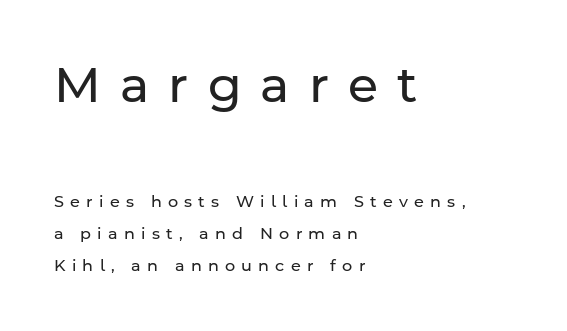
Q: Is the text bold? A: No.
Q: Is the text italic (slanted)? A: No, it is upright.
Q: Is the typeface a serif or a sans-serif typeface? A: Sans-serif.
Q: Is the text underlined? A: No.
Q: How is the paragraph aligned? A: Left-aligned.
Q: Is the spacing between letters normal or unusually wide? A: Unusually wide.
Q: Is the spacing between lines tight, normal or loose? A: Loose.
Q: Which block of text is set in a larger size, the first (top) or the second (bottom)? A: The first (top) one.
Q: Width (condensed, normal, or wide)? A: Normal.
Q: Stroke contrast? A: Low.
Q: x-height? A: Medium.
Q: Monospaced? A: No.
